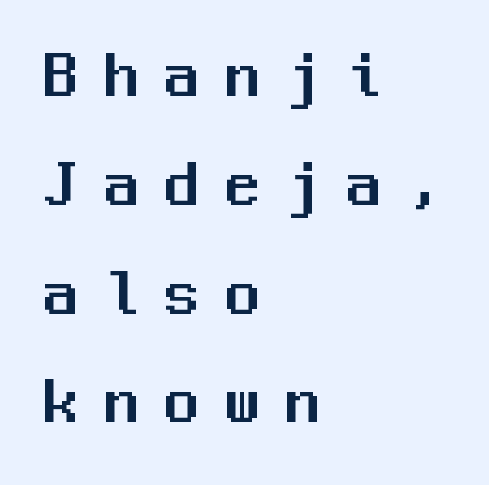
{"serif": "no", "italic": "no", "width": "normal", "stroke_contrast": "medium", "x_height": "medium", "monospaced": "yes", "underline": "no", "align": "left", "line_spacing": "normal", "line_spacing_ratio": 1.6, "letter_spacing": "wide", "letter_spacing_em": 0.39, "glyph_px": 68}
